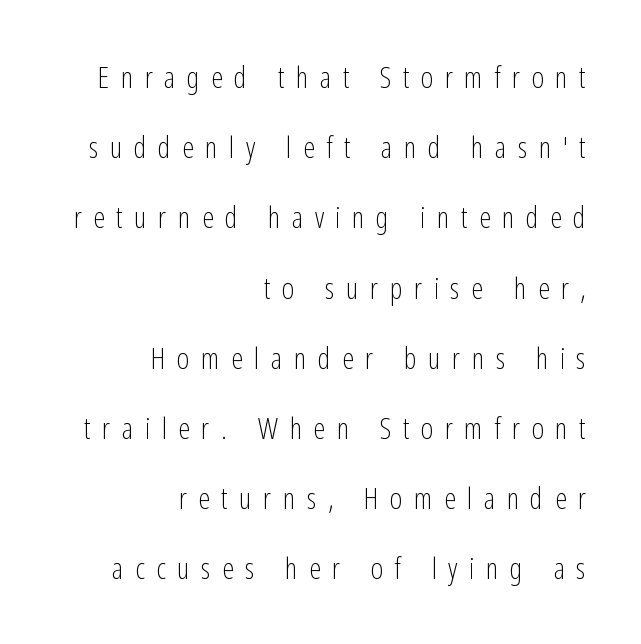
{"serif": "no", "italic": "no", "bold": "no", "weight": "light", "width": "condensed", "stroke_contrast": "low", "x_height": "medium", "monospaced": "no", "underline": "no", "align": "right", "line_spacing": "loose", "line_spacing_ratio": 2.34, "letter_spacing": "wide", "letter_spacing_em": 0.38, "glyph_px": 30}
